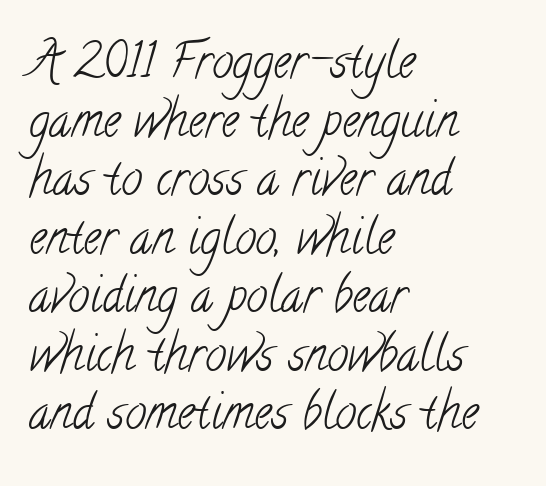
Q: Is the text bold? A: No.
Q: Is the typeface a serif or a sans-serif typeface? A: Serif.
Q: Is the text underlined? A: No.
Q: How is the paragraph aligned? A: Left-aligned.
Q: Is the spacing between letters normal or unusually wide? A: Normal.
Q: Width (condensed, normal, or wide)? A: Condensed.
Q: Stroke contrast? A: Low.
Q: x-height? A: Small.
Q: Monospaced? A: No.
